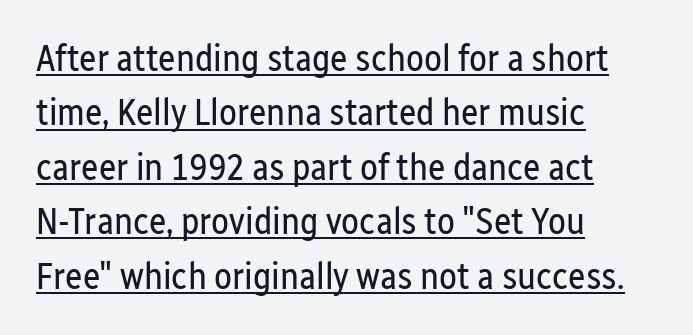
A quiet, ordinary-to-light weight characterises the typeface. The typesetter chose a ragged-right arrangement here. Students, observe the line beneath the letters — that is underlining. The rendering shows plain stroke endings on the letterforms — a sans-serif design. Looks like regular typesetting: each glyph gets only the width it needs.
